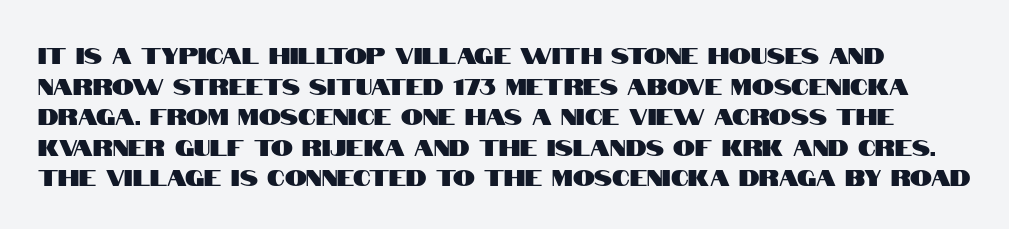
{"italic": "no", "underline": "no", "line_spacing": "normal", "line_spacing_ratio": 1.39, "letter_spacing": "normal", "letter_spacing_em": 0.0, "glyph_px": 22}
